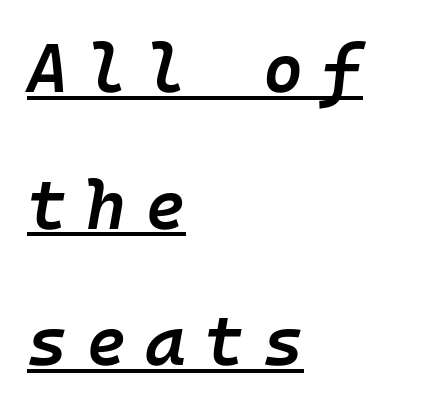
Where is the straight margin? On the left. Honestly, the underline is the first thing you notice here. The leading is generous, giving the passage an open texture. Weight check: semibold — heavier than regular, not quite bold. Substantial extra tracking has been applied to these lines.
